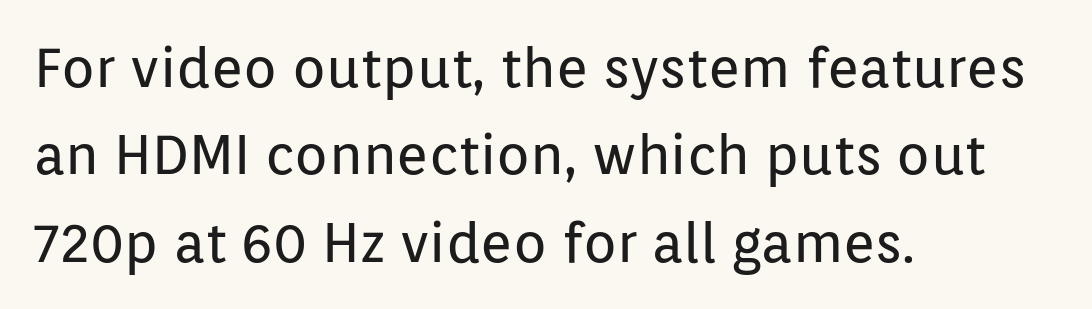
A classic flush-left, rag-right setting is used for this passage. You could not count columns in this text — the font is proportionally spaced. Compared with typical body copy, the letter spacing here is the same. Words float on clear page, feet unadorned.
